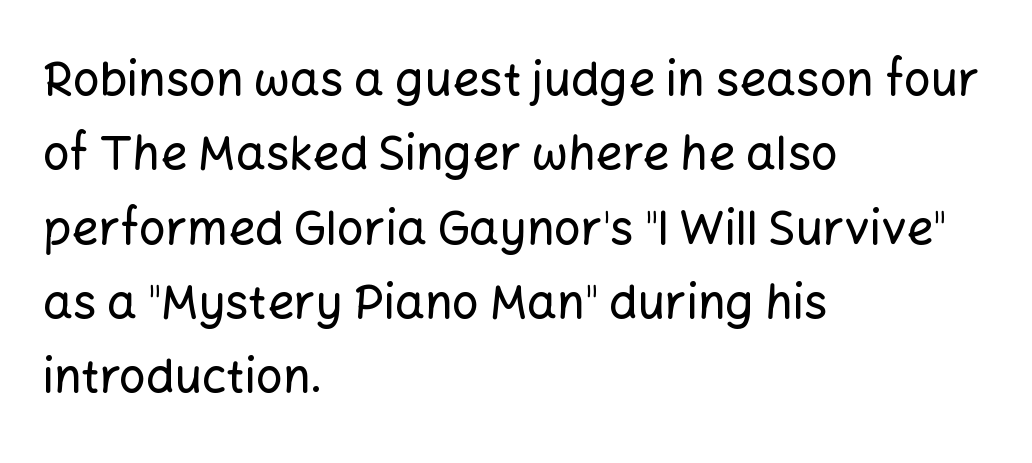
These lines are set flush left with a ragged right edge. This sample has the flowing, uneven cadence of proportional lettering. Each word holds together tightly as a unit, with standard inter-letter gaps. Descender tails drop into unmarked territory.
